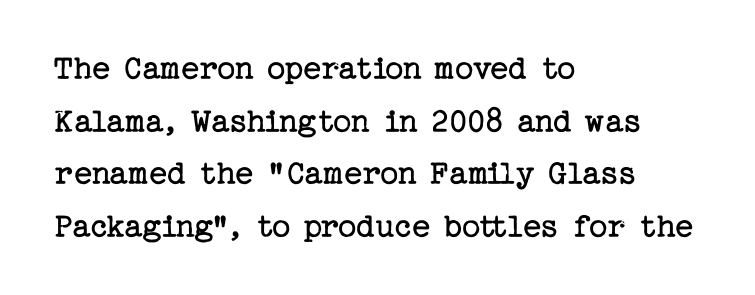
Q: Is the text bold? A: No.
Q: Is the text italic (slanted)? A: No, it is upright.
Q: Is the typeface a serif or a sans-serif typeface? A: Serif.
Q: Is the text underlined? A: No.
Q: How is the paragraph aligned? A: Left-aligned.
Q: Is the spacing between letters normal or unusually wide? A: Normal.
Q: Is the spacing between lines tight, normal or loose? A: Normal.
Q: Width (condensed, normal, or wide)? A: Normal.
Q: Stroke contrast? A: Low.
Q: x-height? A: Medium.
